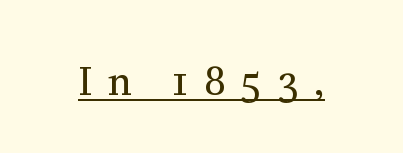
Nope, not italic — everything's standing straight. You could not count columns in this text — the font is proportionally spaced. The passage shown is typeset with a serif family. Stroke mass is kept to a normal reading level or below. Spacing between characters has been opened up far beyond the box default. The string is rendered with underlining switched on.
